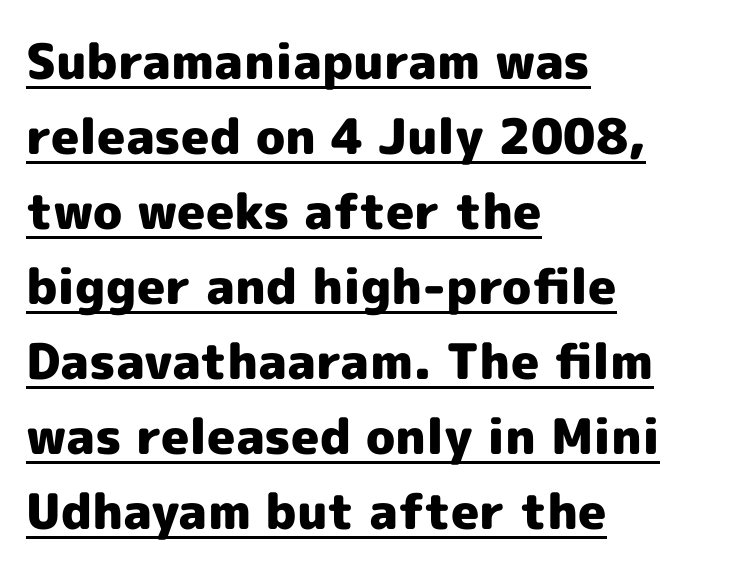
Typesetter's note: full bold, strokes at maximum text heaviness. Left-aligned paragraph, ragged on the right. The type is set solid horizontally, with unmodified tracking. Leading: standard.
